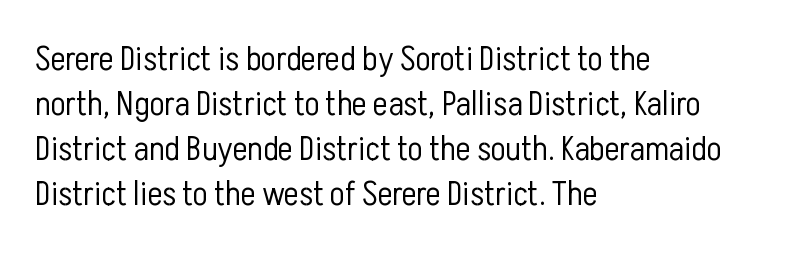
Q: Is the text bold? A: No.
Q: Is the text italic (slanted)? A: No, it is upright.
Q: Is the typeface a serif or a sans-serif typeface? A: Sans-serif.
Q: Is the text underlined? A: No.
Q: How is the paragraph aligned? A: Left-aligned.
Q: Is the spacing between letters normal or unusually wide? A: Normal.
Q: Is the spacing between lines tight, normal or loose? A: Normal.
Q: Width (condensed, normal, or wide)? A: Condensed.
Q: Stroke contrast? A: Low.
Q: x-height? A: Medium.
Q: Monospaced? A: No.
